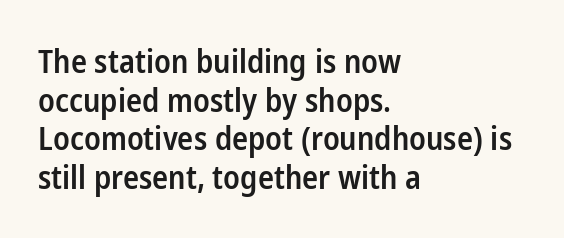
Posture: upright roman. These lines are rendered in a variable-pitch font. The zone under the glyphs is completely vacant. Horizontally, the lines are justified to the leading edge only. Classification — sans serif. Between one letter and the next there's only the usual sliver of space.
